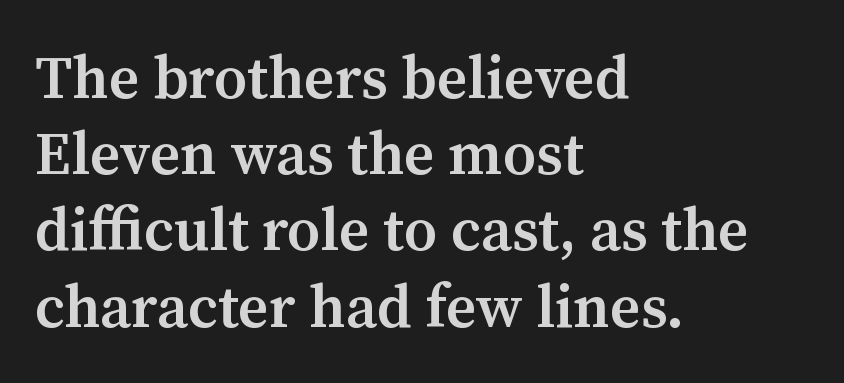
The image shows 60 px semibold serif type, upright; set left-aligned, normal line spacing (1.27x), normal letter spacing, not underlined; medium stroke contrast and a medium x-height.
